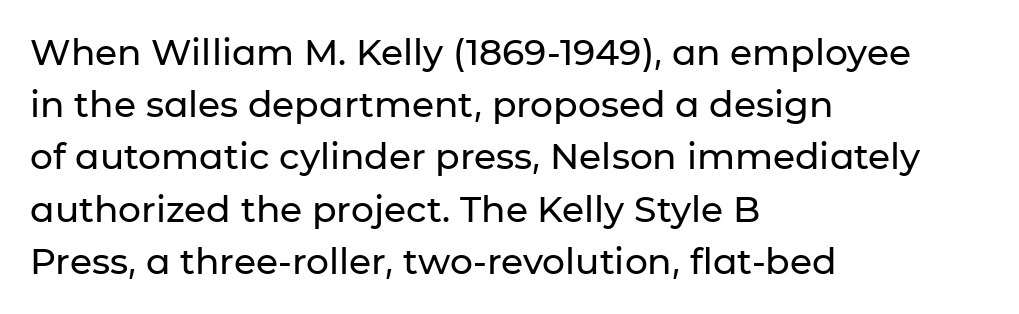
No extra tracking has been applied to these lines. These lines are composed in type without serifs. The vertical gap from one line to the next is medium. Is this a fixed-width face? No — the glyphs have proportional, varying widths. Italic: no, the glyphs are upright roman. The text block is weighted toward the left margin, trailing off unevenly rightward.
